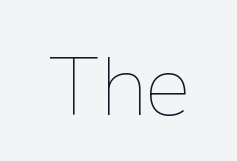
The line texture is even and compact thanks to regular tracking. The font sits on the lighter half of the weight spectrum, regular included. This sample has the flowing, uneven cadence of proportional lettering. Italic? Not at all — the glyphs are vertical. Just letters on the line, the space beneath them empty.
